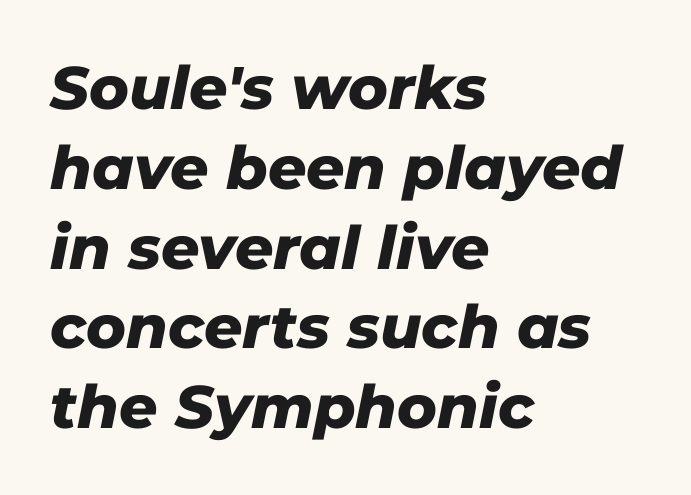
The image shows 60 px heavy type, italic (leaning right); set left-aligned, normal line spacing (1.33x), normal letter spacing, not underlined; low stroke contrast and a medium x-height.
